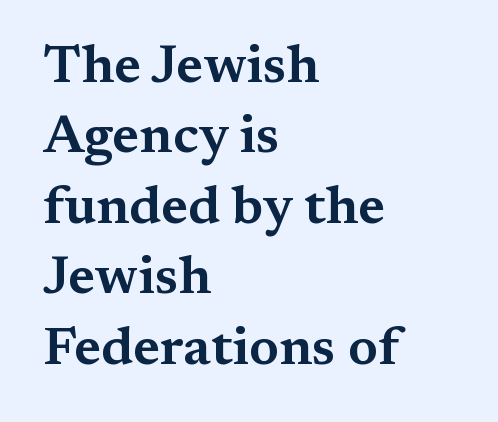
Serif or sans? Serif — the stroke terminals have little feet. These lines were composed using upright roman letters. The lines in this sample share a left origin and differ only in where they stop. The rendering uses natural spacing where letterforms have individual widths. Descenders are the only things crossing below the line.
